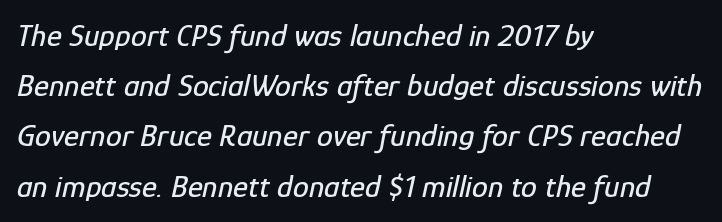
Has an underline been added? It has not. The type is set solid horizontally, with unmodified tracking. Normally led — the rows are evenly, conventionally spaced. Each letter keeps its own natural width here, so spacing adapts to shape.
